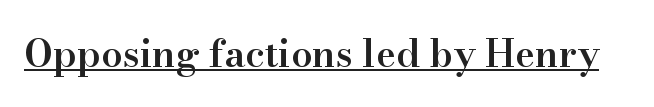
The image shows 38 px semibold serif type, upright; set normal letter spacing, underlined; high stroke contrast and a small x-height.
